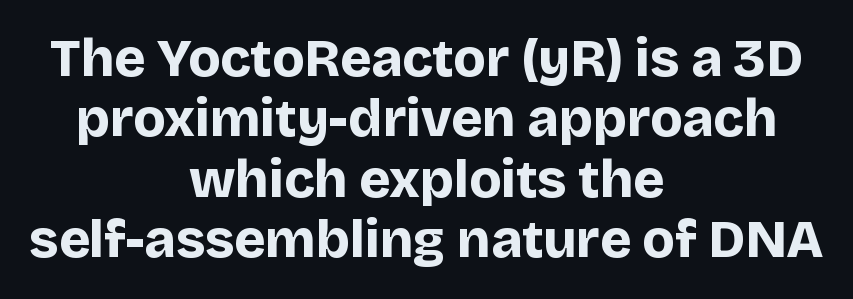
To sum up the face: it is a sans, with no serifs. Varying glyph widths throughout — classic text-font behaviour. Honestly, the letter spacing is just normal — you wouldn't notice it. These lines stack symmetrically, like a column narrowing and widening about its center. The type sits square on the baseline with zero lean. Its strokes are broad and dark, the hallmark of bold type.
